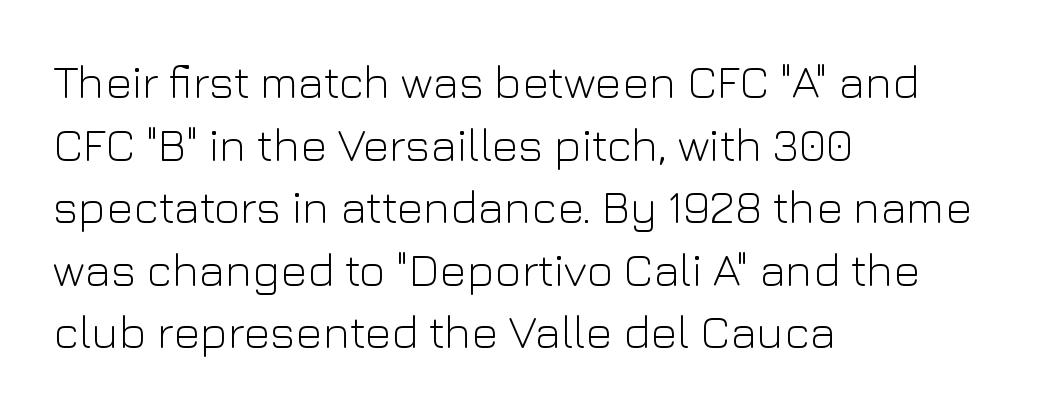
Q: Is the text bold? A: No.
Q: Is the text italic (slanted)? A: No, it is upright.
Q: Is the typeface a serif or a sans-serif typeface? A: Sans-serif.
Q: Is the text underlined? A: No.
Q: How is the paragraph aligned? A: Left-aligned.
Q: Is the spacing between letters normal or unusually wide? A: Normal.
Q: Is the spacing between lines tight, normal or loose? A: Normal.
Q: Width (condensed, normal, or wide)? A: Normal.
Q: Stroke contrast? A: Low.
Q: x-height? A: Medium.
Q: Monospaced? A: No.
